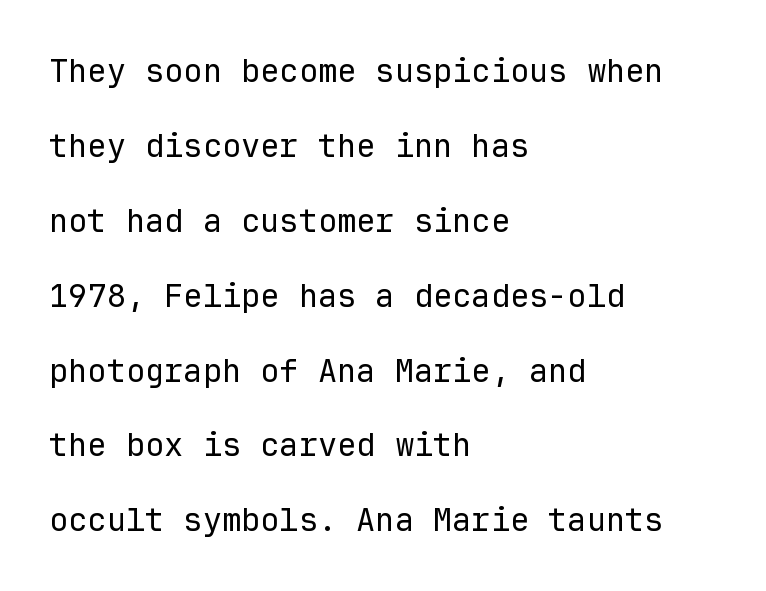
Fixed-width glyphs throughout — classic coding-font behaviour. The specimen omits any rule beneath the text block's lines. These lines keep a tight, regular rhythm from letter to letter. Compared with a centered layout, this one pins lines to the left instead. Leading: increased. Italic: no, the glyphs are upright roman.
